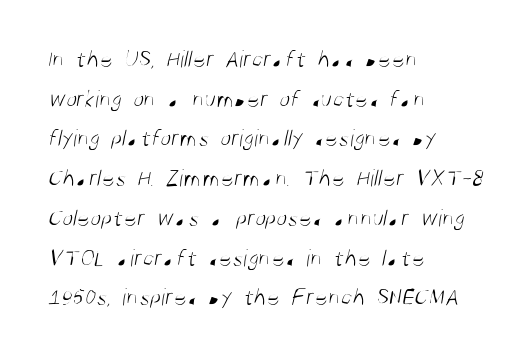
Q: Is the text bold? A: No.
Q: Is the text underlined? A: No.
Q: How is the paragraph aligned? A: Left-aligned.
Q: Is the spacing between letters normal or unusually wide? A: Normal.
Q: Is the spacing between lines tight, normal or loose? A: Normal.
